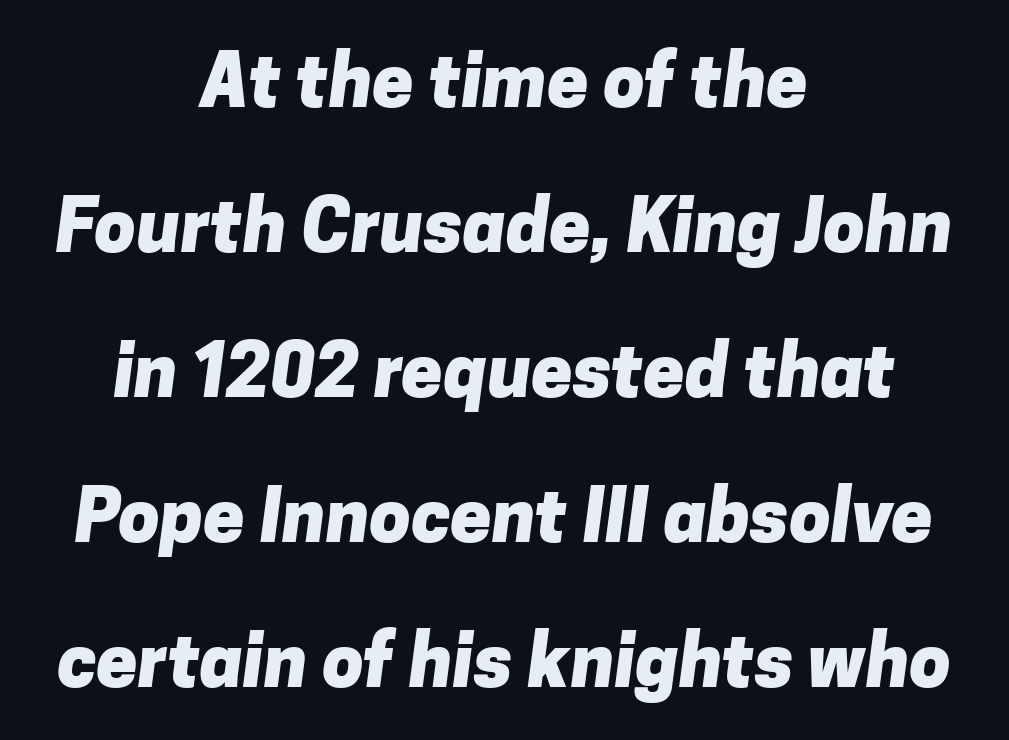
{"serif": "no", "bold": "yes", "weight": "heavy", "width": "normal", "stroke_contrast": "low", "x_height": "medium", "monospaced": "no", "underline": "no", "align": "center", "line_spacing": "loose", "line_spacing_ratio": 1.96, "letter_spacing": "normal", "letter_spacing_em": 0.0, "glyph_px": 74}
